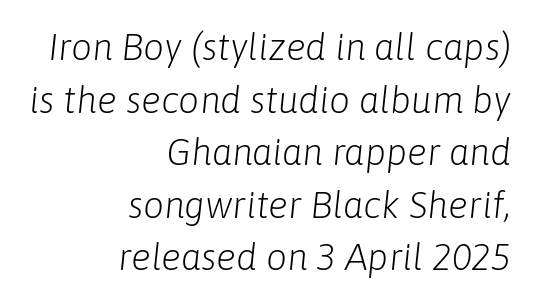
The image shows 37 px light type, italic (leaning right); set right-aligned, normal line spacing (1.42x), normal letter spacing, not underlined; low stroke contrast and a medium x-height.
